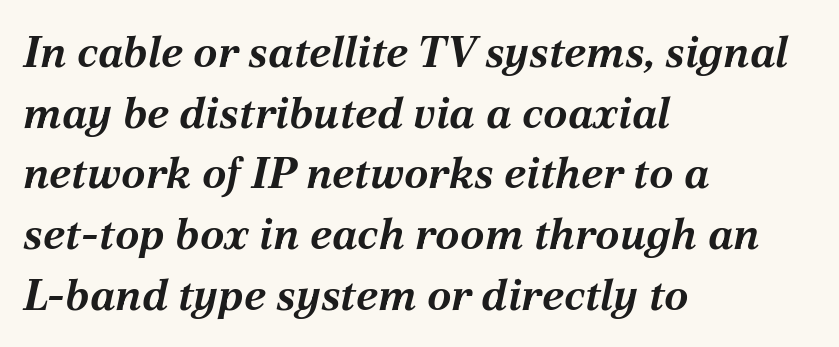
Q: Is the text bold? A: Yes.
Q: Is the text italic (slanted)? A: Yes, it leans right by about 12 degrees.
Q: Is the text underlined? A: No.
Q: How is the paragraph aligned? A: Left-aligned.
Q: Is the spacing between letters normal or unusually wide? A: Normal.
Q: Is the spacing between lines tight, normal or loose? A: Normal.
Q: Width (condensed, normal, or wide)? A: Normal.
Q: Stroke contrast? A: Medium.
Q: x-height? A: Medium.
Q: Monospaced? A: No.
